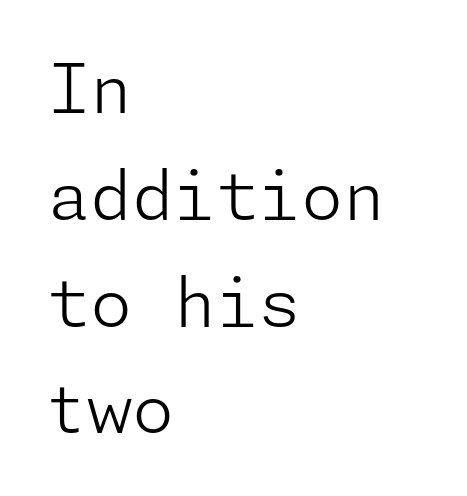
Q: Is the text bold? A: No.
Q: Is the text italic (slanted)? A: No, it is upright.
Q: Is the typeface a serif or a sans-serif typeface? A: Sans-serif.
Q: Is the text underlined? A: No.
Q: How is the paragraph aligned? A: Left-aligned.
Q: Is the spacing between letters normal or unusually wide? A: Normal.
Q: Is the spacing between lines tight, normal or loose? A: Normal.
Q: Width (condensed, normal, or wide)? A: Normal.
Q: Stroke contrast? A: Low.
Q: x-height? A: Medium.
